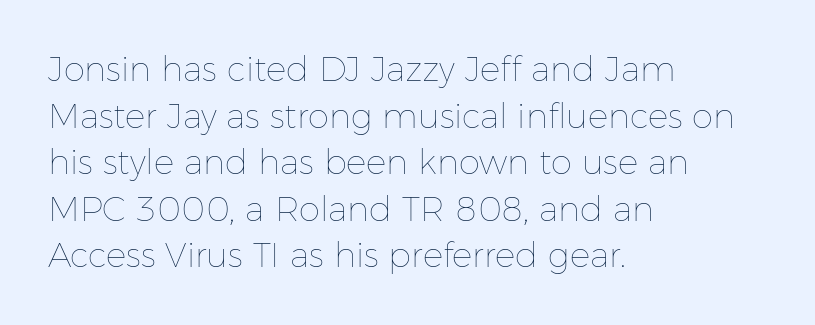
The image shows 34 px thin type, upright; set left-aligned, normal line spacing (1.37x), normal letter spacing, not underlined; low stroke contrast and a medium x-height.
